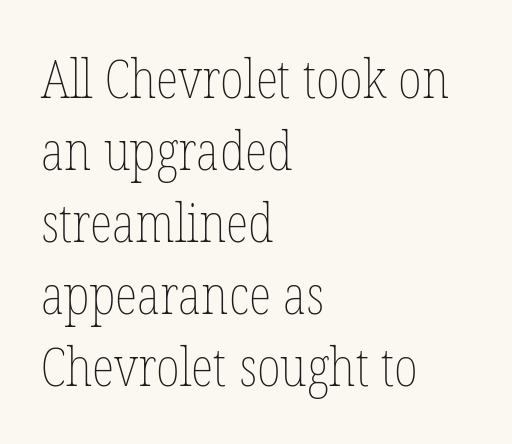
Each word holds together tightly as a unit, with standard inter-letter gaps. Posture: straight, roman, zero tilt. Weight class: somewhere from thin through regular. Baseline-to-baseline distance is the conventional proportion of letter height.
